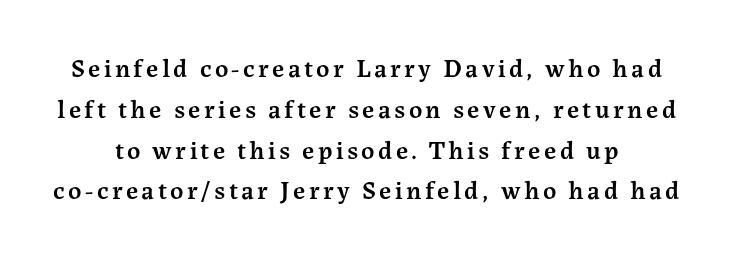
Posture: vertical. Each glyph is drawn with semibold strokes, heavier than normal yet not fully bold. Letters rest on an invisible, unmarked baseline. Compared with typical paragraphs, the rows here are spaced about the same.
